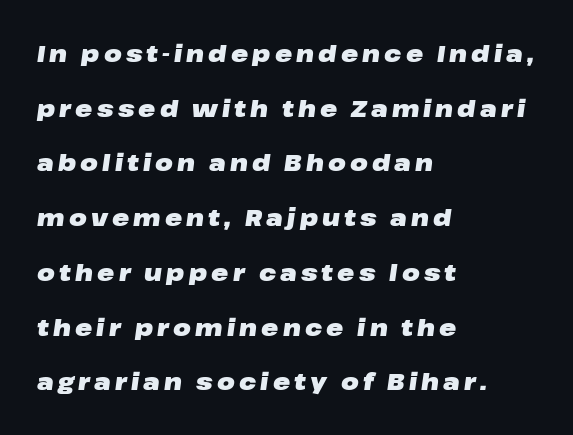
The image shows 23 px bold type, italic (leaning right); set left-aligned, loose line spacing (2.38x), not underlined.
